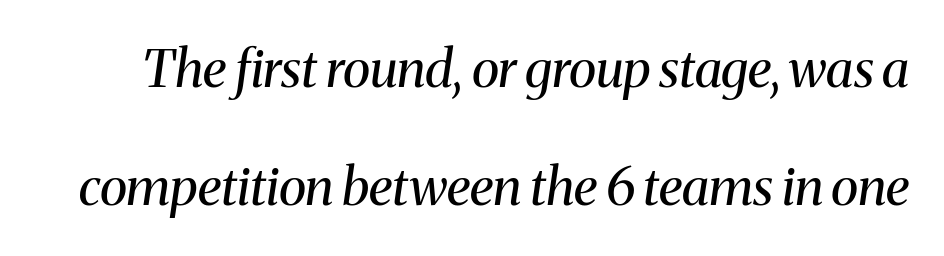
The face used here is rendered with its standard letterfit. Unlike a clean sans, this face finishes its strokes with serifs. These lines are rendered in a variable-pitch font. Weight: not bold — regular or lighter.
